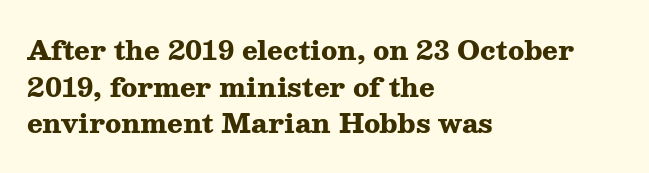
Caption: multi-line text, flush left, ragged right. Look at the tracking — it's just the regular setting, nothing added. Upright lettering throughout. The passage shown is emphatically bold. The passage shown is not underscored anywhere.
